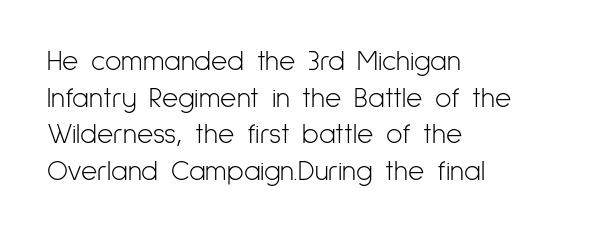
The image shows 28 px light, condensed sans-serif type, upright; set left-aligned, normal line spacing (1.31x), normal letter spacing, not underlined; low stroke contrast and a medium x-height.
